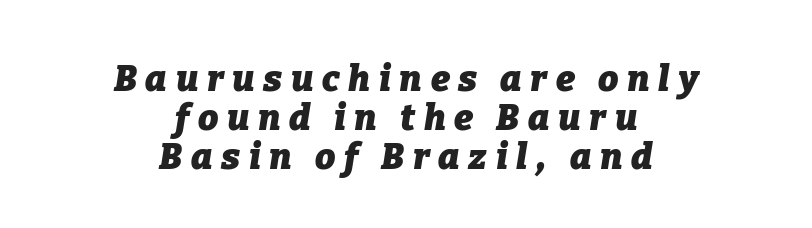
{"italic": "yes", "lean": "right", "slant_degrees": 9, "bold": "yes", "weight": "heavy", "width": "normal", "stroke_contrast": "low", "x_height": "medium", "monospaced": "no", "underline": "no", "align": "center", "line_spacing": "tight", "line_spacing_ratio": 1.08, "letter_spacing": "wide", "letter_spacing_em": 0.24, "glyph_px": 36}
